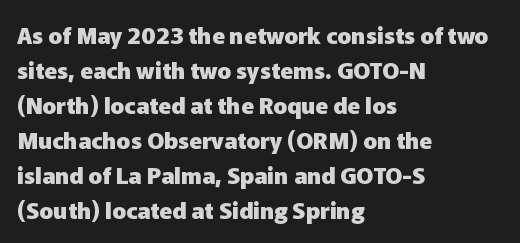
A normal amount of white space separates one row of letters from the next. The lines in this sample share a left origin and differ only in where they stop. Characters follow at the spacing the type designer built in. In terms of weight, the rendering is a true, heavy bold.
